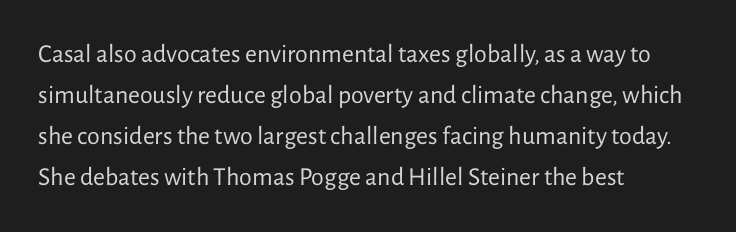
{"italic": "no", "bold": "no", "underline": "no", "align": "left", "line_spacing": "normal", "line_spacing_ratio": 1.58, "letter_spacing": "normal", "letter_spacing_em": 0.0, "glyph_px": 26}
